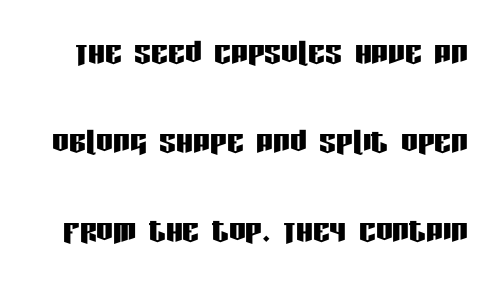
Does extra space separate the letters? No, they use regular spacing. Unlike italic type, these characters show no tilt at all. Looks like regular typesetting: each glyph gets only the width it needs. The foot of each line stays bare and open. Classification — sans serif.
